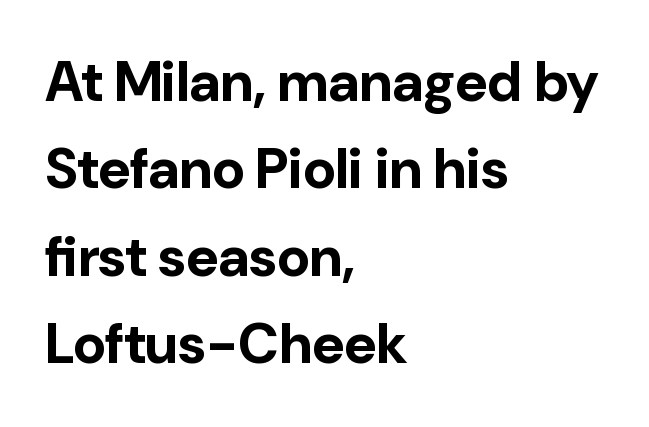
Q: Is the text bold? A: Yes.
Q: Is the text italic (slanted)? A: No, it is upright.
Q: Is the typeface a serif or a sans-serif typeface? A: Sans-serif.
Q: Is the text underlined? A: No.
Q: How is the paragraph aligned? A: Left-aligned.
Q: Is the spacing between letters normal or unusually wide? A: Normal.
Q: Is the spacing between lines tight, normal or loose? A: Normal.
Q: Width (condensed, normal, or wide)? A: Normal.
Q: Stroke contrast? A: Low.
Q: x-height? A: Medium.
Q: Monospaced? A: No.
